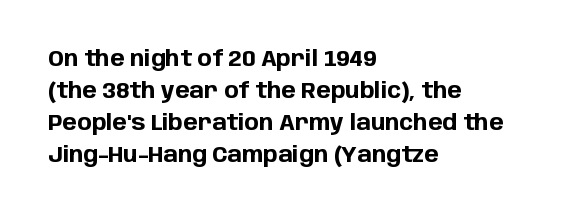
The image shows 22 px bold type, upright; set left-aligned, normal line spacing (1.46x), normal letter spacing, not underlined.
